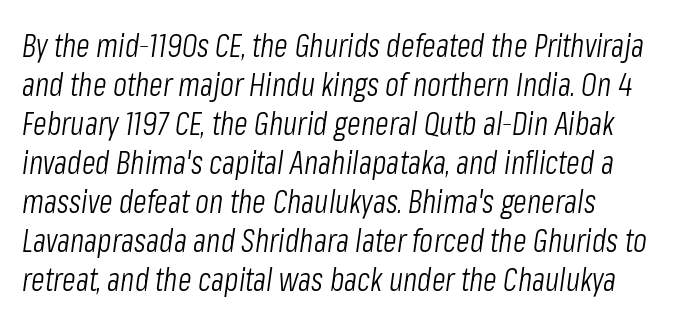
The image shows 32 px light, condensed type, italic (leaning right); set left-aligned, line spacing 1.22x, normal letter spacing, not underlined; low stroke contrast and a medium x-height.
